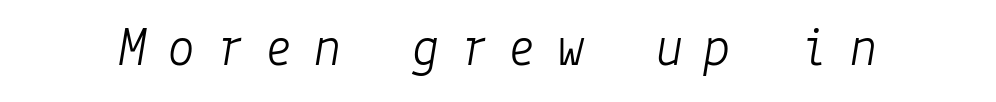
{"italic": "yes", "lean": "right", "slant_degrees": 9, "bold": "no", "weight": "light", "width": "normal", "stroke_contrast": "low", "x_height": "medium", "underline": "no", "letter_spacing": "wide", "letter_spacing_em": 0.37, "glyph_px": 56}
